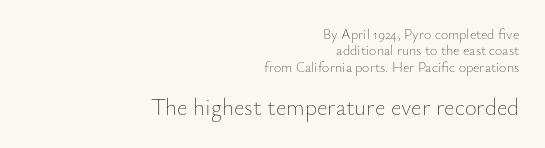
Teacher's note: observe the even right margin — that is flush-right alignment. Tracking value appears to be zero — textbook default spacing. The axis of the letterforms is exactly vertical. Between these two stacked blocks, the lower one wins on size. Type without underlining. The font is comparable to plain body text, perhaps lighter.
